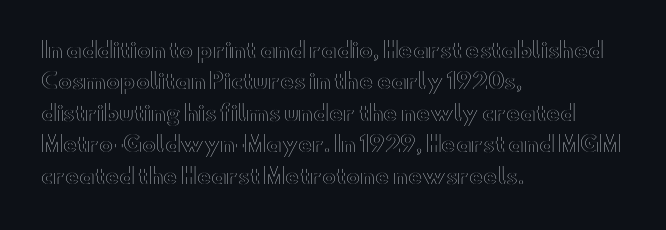
Q: Is the text italic (slanted)? A: No, it is upright.
Q: Is the text underlined? A: No.
Q: How is the paragraph aligned? A: Left-aligned.
Q: Is the spacing between letters normal or unusually wide? A: Normal.
Q: Is the spacing between lines tight, normal or loose? A: Normal.
